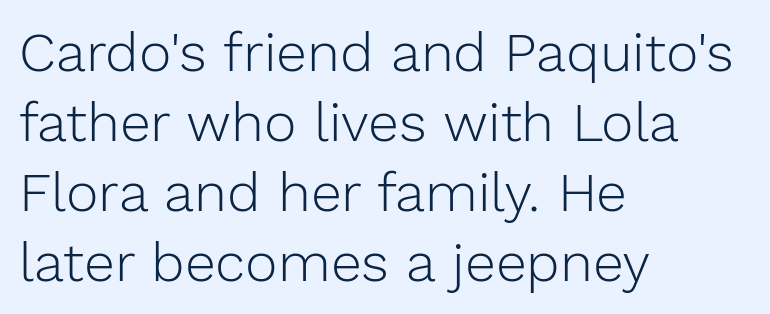
{"serif": "no", "italic": "no", "bold": "no", "weight": "light", "width": "normal", "stroke_contrast": "low", "x_height": "medium", "monospaced": "no", "underline": "no", "align": "left", "line_spacing": "normal", "line_spacing_ratio": 1.27, "letter_spacing": "normal", "letter_spacing_em": 0.0, "glyph_px": 55}
